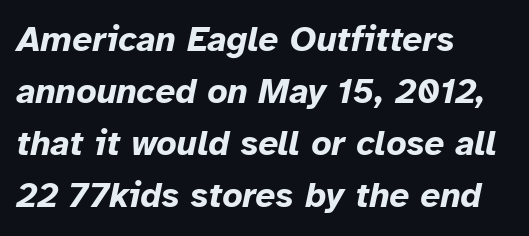
The rendering uses natural spacing where letterforms have individual widths. Looking at the ascenders, they clearly lean. The paragraph shown leans on its left margin. What stands out about the letter spacing? Nothing — it is the standard amount. This is heavy type, rendered in bold. One glance says typical: line gaps are just what's usual.
